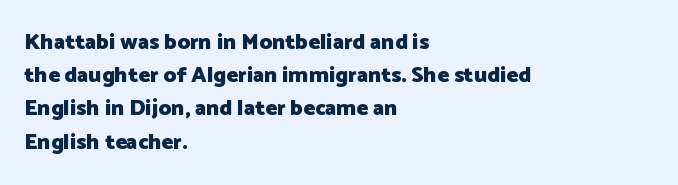
The image shows 22 px bold type, upright; set left-aligned, normal line spacing (1.51x), normal letter spacing, not underlined.
